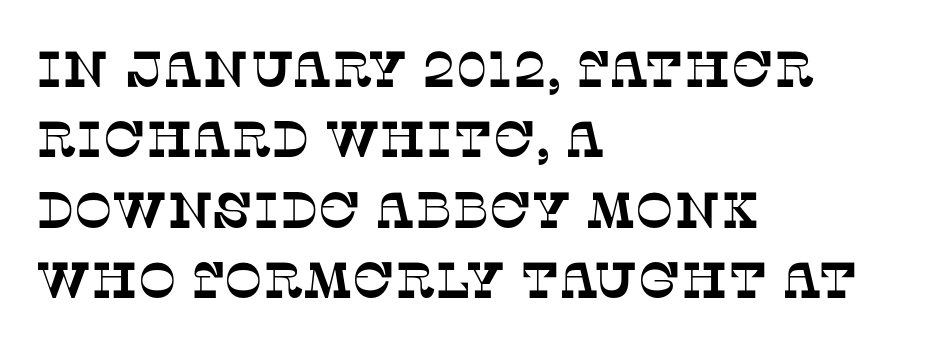
{"serif": "yes", "width": "normal", "stroke_contrast": "low", "x_height": "large", "monospaced": "no", "underline": "no", "align": "left", "line_spacing": "normal", "line_spacing_ratio": 1.38, "letter_spacing": "normal", "letter_spacing_em": 0.0, "glyph_px": 51}
